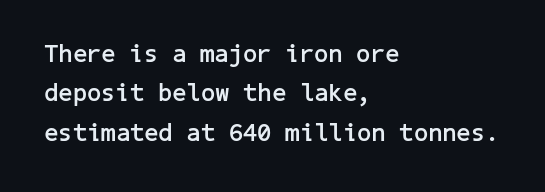
Evenly set lines give the paragraph a standard silhouette. Glance below the letters and you will spot only blank space. Typeset ragged right — the left edge is the straight one. This sample uses plain, unmodified letter spacing. Style check: upright. I'd describe the lettering as bold — thick and assertive.
